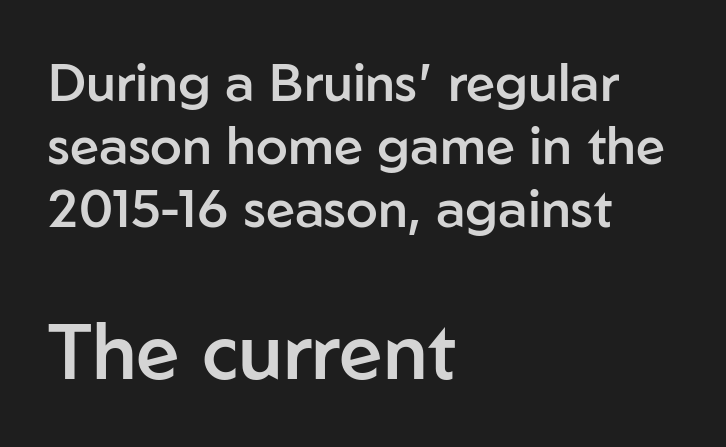
Q: Is the text bold? A: Semi-bold.
Q: Is the text italic (slanted)? A: No, it is upright.
Q: Is the typeface a serif or a sans-serif typeface? A: Sans-serif.
Q: Is the text underlined? A: No.
Q: How is the paragraph aligned? A: Left-aligned.
Q: Is the spacing between letters normal or unusually wide? A: Normal.
Q: Which block of text is set in a larger size, the first (top) or the second (bottom)? A: The second (bottom) one.
Q: Width (condensed, normal, or wide)? A: Normal.
Q: Stroke contrast? A: Low.
Q: x-height? A: Medium.
Q: Monospaced? A: No.
